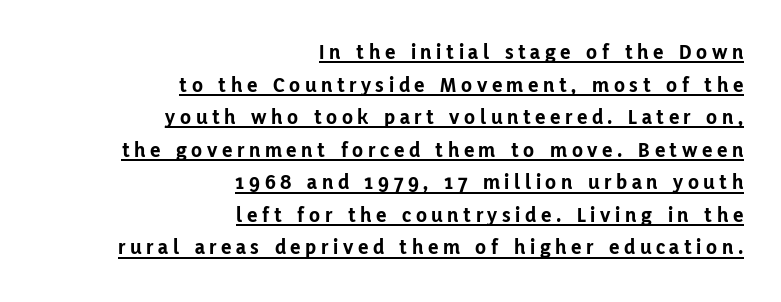
Check the space under the baseline: a stroke is drawn there. Vertically, the passage feels balanced, rows spaced as you'd expect. Every character sits straight up, as roman type does. On the weight axis this lands at bold, roughly 700. The ragged edge is on the left, which tells us the setting is flush right.
